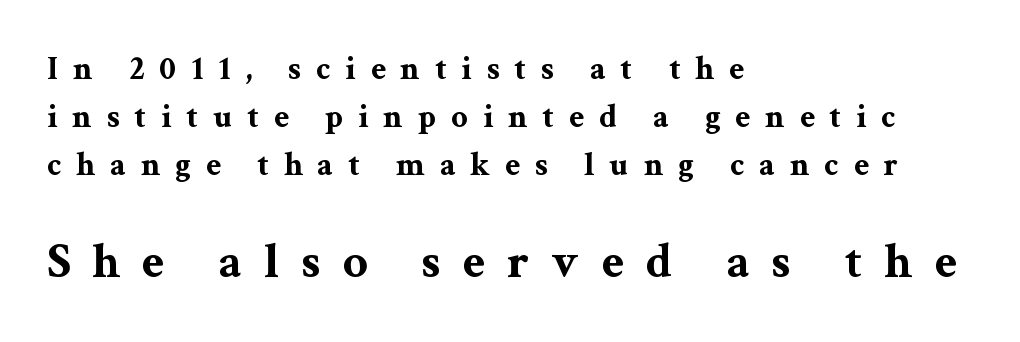
Each row of text sits above clean, open space. A classic flush-left, rag-right setting is used for this passage. Whoever set this chose a conventional vertical rhythm. Here the designer chose a conventional face with non-uniform glyph widths.
